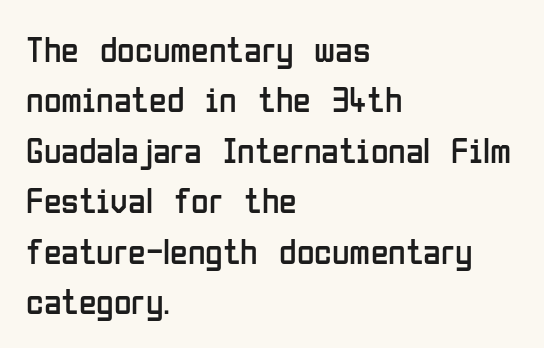
Heft: none added — not bold. Do the characters align in a grid? No, the font is proportional. Caption: standard tracking, unaltered. Font category for this specimen: sans-serif. One-word summary of the alignment: left. Letters rest on an invisible, unmarked baseline.
